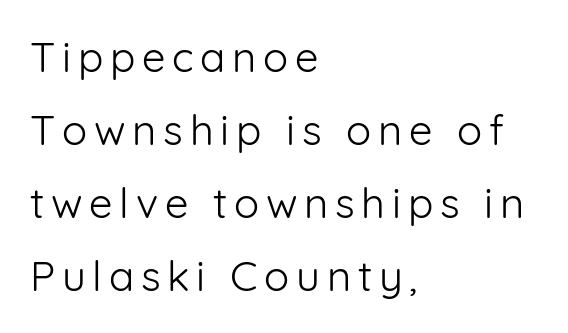
{"serif": "no", "italic": "no", "bold": "no", "weight": "light", "width": "normal", "stroke_contrast": "low", "x_height": "medium", "monospaced": "no", "underline": "no", "align": "left", "line_spacing_ratio": 1.74, "glyph_px": 42}
